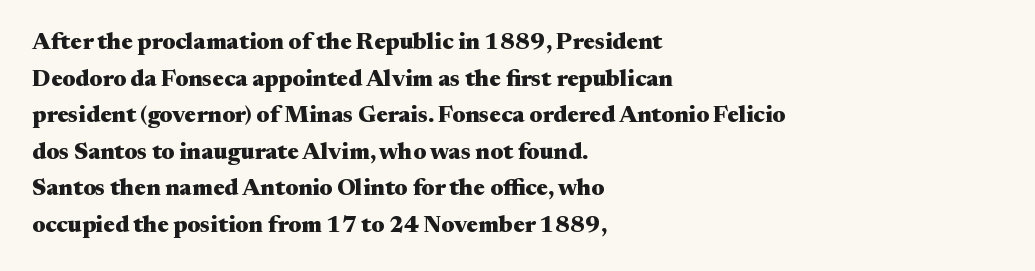
{"italic": "no", "bold": "yes", "underline": "no", "align": "left", "line_spacing": "normal", "line_spacing_ratio": 1.59, "letter_spacing": "normal", "letter_spacing_em": 0.0, "glyph_px": 23}
